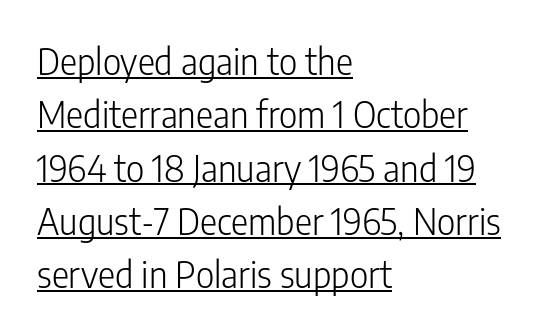
Q: Is the text bold? A: No.
Q: Is the text italic (slanted)? A: No, it is upright.
Q: Is the typeface a serif or a sans-serif typeface? A: Sans-serif.
Q: Is the text underlined? A: Yes.
Q: How is the paragraph aligned? A: Left-aligned.
Q: Is the spacing between letters normal or unusually wide? A: Normal.
Q: Is the spacing between lines tight, normal or loose? A: Normal.
Q: Width (condensed, normal, or wide)? A: Condensed.
Q: Stroke contrast? A: Low.
Q: x-height? A: Medium.
Q: Monospaced? A: No.
